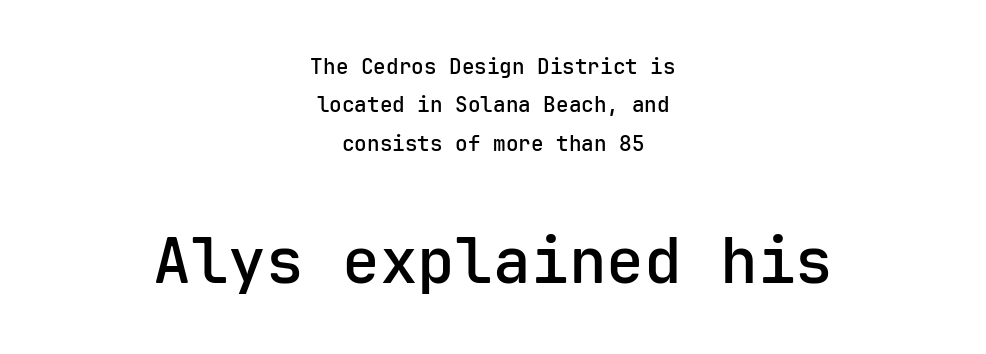
Q: Is the text bold? A: Semi-bold.
Q: Is the text italic (slanted)? A: No, it is upright.
Q: Is the typeface a serif or a sans-serif typeface? A: Sans-serif.
Q: Is the text underlined? A: No.
Q: How is the paragraph aligned? A: Centered.
Q: Is the spacing between letters normal or unusually wide? A: Normal.
Q: Which block of text is set in a larger size, the first (top) or the second (bottom)? A: The second (bottom) one.
Q: Width (condensed, normal, or wide)? A: Normal.
Q: Stroke contrast? A: Low.
Q: x-height? A: Medium.
Q: Monospaced? A: Yes.
